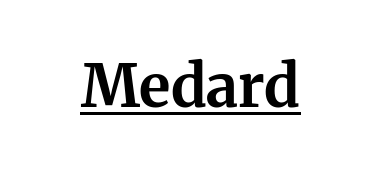
{"serif": "yes", "italic": "no", "bold": "yes", "weight": "bold", "width": "normal", "stroke_contrast": "medium", "x_height": "medium", "monospaced": "no", "underline": "yes", "letter_spacing": "normal", "letter_spacing_em": 0.0, "glyph_px": 59}
